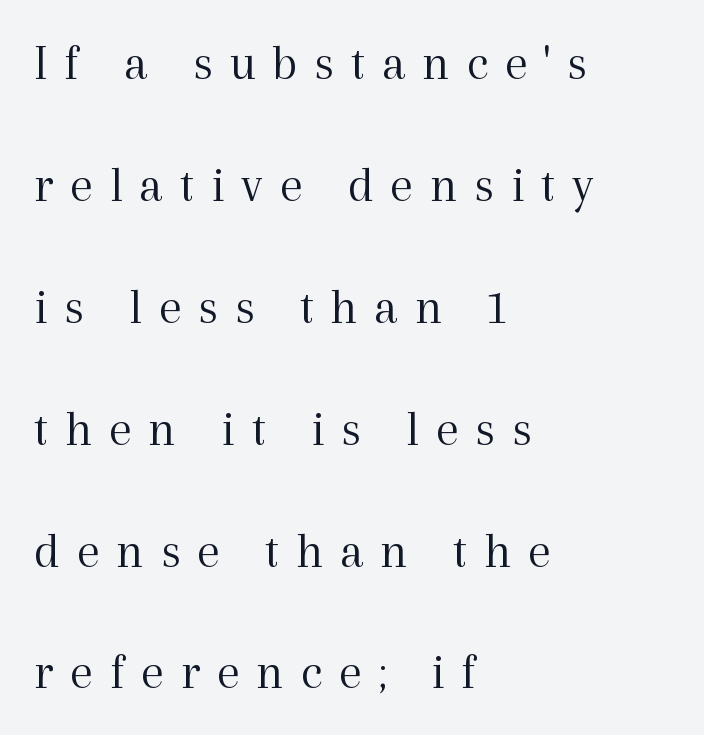
The image shows 51 px light serif type, upright; set left-aligned, loose line spacing (2.39x), unusually wide letter spacing (+0.33 em), not underlined; a medium x-height.
